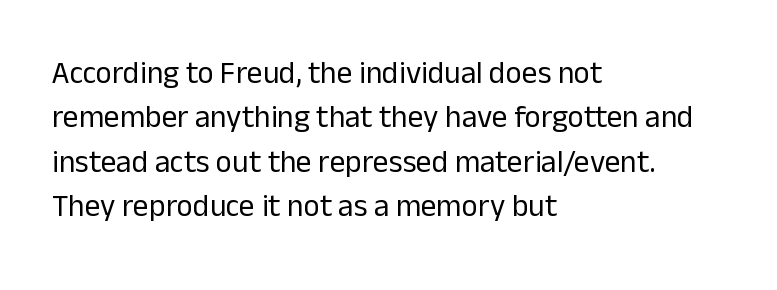
{"serif": "no", "italic": "no", "bold": "no", "weight": "regular", "width": "normal", "stroke_contrast": "low", "x_height": "medium", "monospaced": "no", "underline": "no", "align": "left", "line_spacing": "normal", "line_spacing_ratio": 1.43, "letter_spacing": "normal", "letter_spacing_em": 0.0, "glyph_px": 31}
